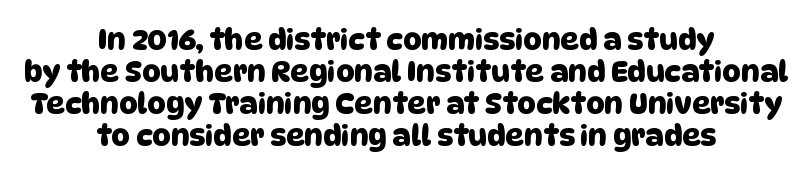
Q: Is the typeface a serif or a sans-serif typeface? A: Sans-serif.
Q: Is the text underlined? A: No.
Q: How is the paragraph aligned? A: Centered.
Q: Is the spacing between letters normal or unusually wide? A: Normal.
Q: Is the spacing between lines tight, normal or loose? A: Tight.
Q: Width (condensed, normal, or wide)? A: Normal.
Q: Stroke contrast? A: Low.
Q: x-height? A: Large.
Q: Monospaced? A: No.
